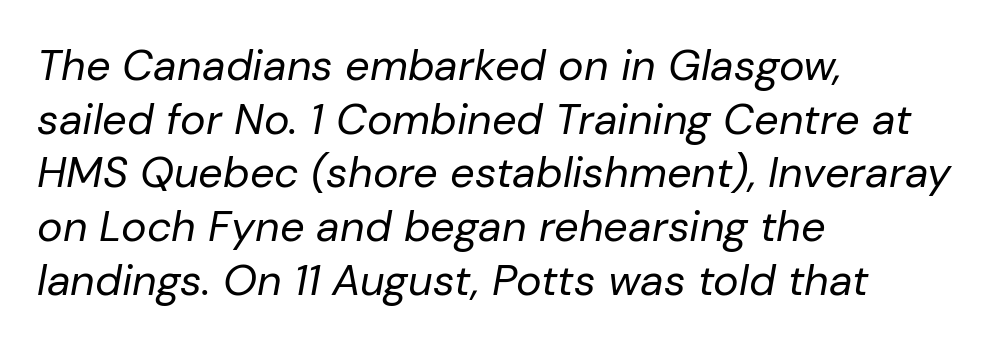
{"italic": "yes", "lean": "right", "slant_degrees": 10, "bold": "no", "weight": "regular", "width": "normal", "stroke_contrast": "low", "x_height": "medium", "monospaced": "no", "underline": "no", "align": "left", "line_spacing": "normal", "line_spacing_ratio": 1.25, "letter_spacing": "normal", "letter_spacing_em": 0.0, "glyph_px": 43}
